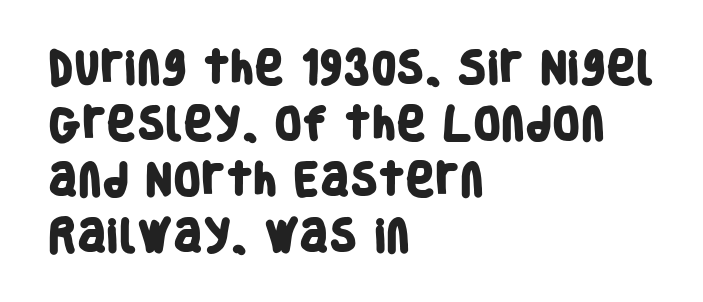
The image shows 36 px heavy, condensed sans-serif type; set left-aligned, normal line spacing (1.56x), normal letter spacing, not underlined; low stroke contrast and a large x-height.
